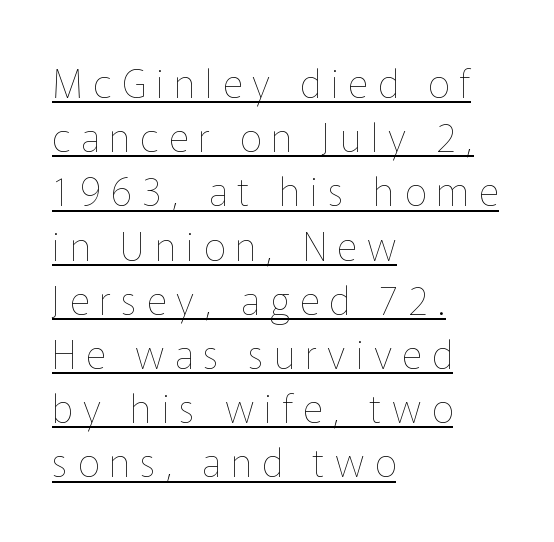
{"italic": "no", "bold": "no", "weight": "thin", "width": "normal", "stroke_contrast": "low", "x_height": "medium", "monospaced": "no", "underline": "yes", "align": "left", "line_spacing": "normal", "line_spacing_ratio": 1.39, "letter_spacing": "wide", "letter_spacing_em": 0.26, "glyph_px": 39}
